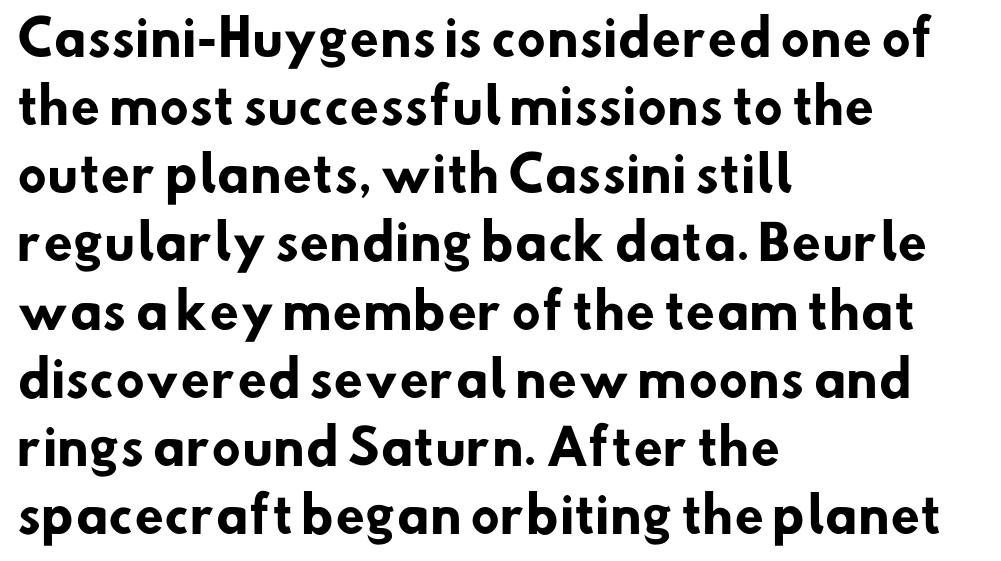
The image shows 48 px heavy sans-serif type; set left-aligned, normal line spacing (1.42x), normal letter spacing, not underlined; low stroke contrast and a small x-height.
